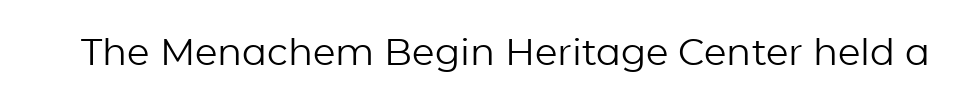
Q: Is the text bold? A: No.
Q: Is the text italic (slanted)? A: No, it is upright.
Q: Is the typeface a serif or a sans-serif typeface? A: Sans-serif.
Q: Is the text underlined? A: No.
Q: Is the spacing between letters normal or unusually wide? A: Normal.
Q: Width (condensed, normal, or wide)? A: Normal.
Q: Stroke contrast? A: Low.
Q: x-height? A: Medium.
Q: Monospaced? A: No.
